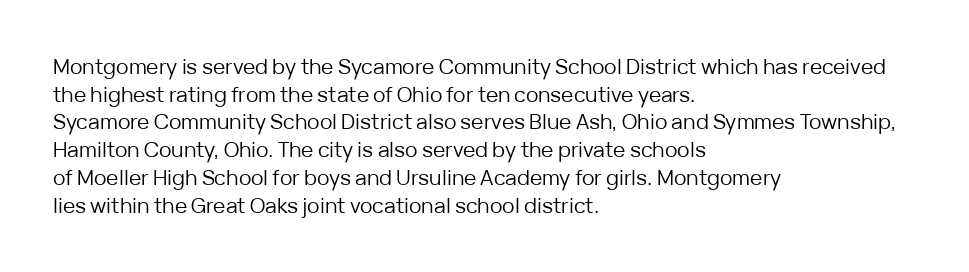
{"italic": "no", "bold": "no", "underline": "no", "align": "left", "line_spacing": "normal", "line_spacing_ratio": 1.32, "letter_spacing": "normal", "letter_spacing_em": 0.0, "glyph_px": 21}
